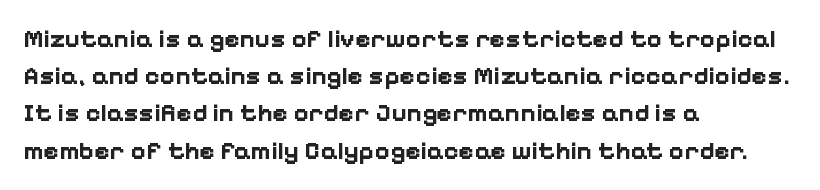
Q: Is the text bold? A: Yes.
Q: Is the text italic (slanted)? A: No, it is upright.
Q: Is the text underlined? A: No.
Q: How is the paragraph aligned? A: Left-aligned.
Q: Is the spacing between letters normal or unusually wide? A: Normal.
Q: Is the spacing between lines tight, normal or loose? A: Normal.
